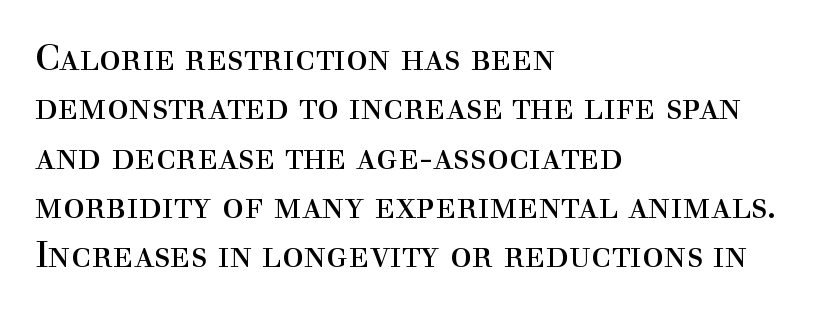
Just letters on the line, the space beneath them empty. The font sits on the lighter half of the weight spectrum, regular included. Does the leading feel generous? No, just average. The face used here is seriffed, in the tradition of book romans. No italicization has been applied; the sample stays upright.
